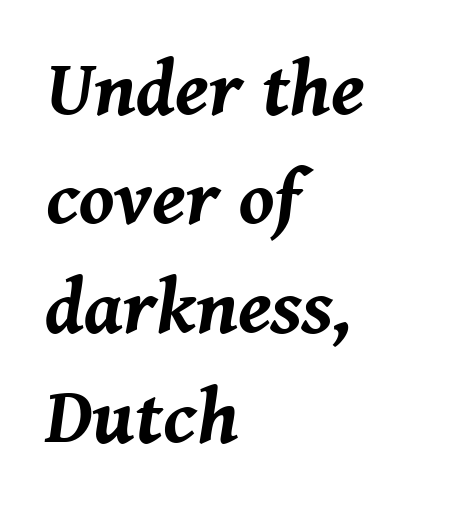
Q: Is the text bold? A: Yes.
Q: Is the text italic (slanted)? A: Yes, it leans right by about 8 degrees.
Q: Is the text underlined? A: No.
Q: How is the paragraph aligned? A: Left-aligned.
Q: Is the spacing between letters normal or unusually wide? A: Normal.
Q: Is the spacing between lines tight, normal or loose? A: Normal.
Q: Width (condensed, normal, or wide)? A: Normal.
Q: Stroke contrast? A: Medium.
Q: x-height? A: Medium.
Q: Monospaced? A: No.
